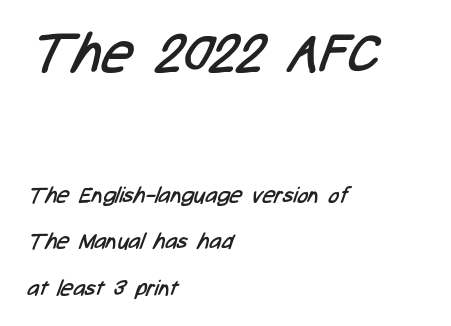
The letterforms sit at book weight or below. The rendering shrinks the type as you move from the upper chunk to the lower. Interline gaps are noticeably wide in this sample. Words appear dense and cohesive because spacing is normal.
